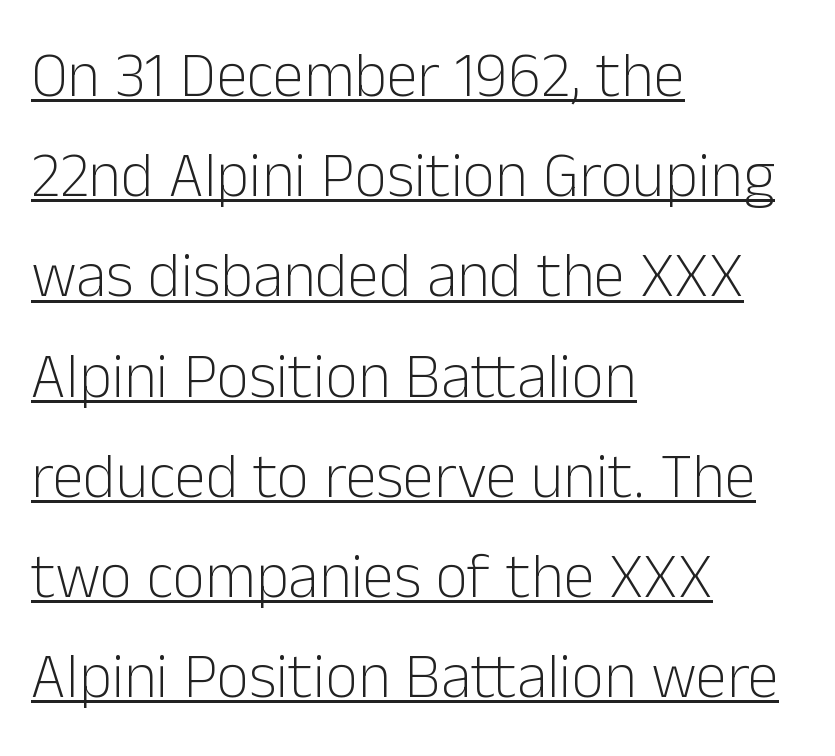
The image shows 63 px light sans-serif type, upright; set left-aligned, normal line spacing (1.59x), normal letter spacing, underlined; low stroke contrast and a medium x-height.
